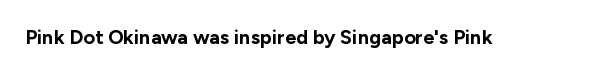
The image shows 20 px bold type, upright; set normal letter spacing, not underlined.
